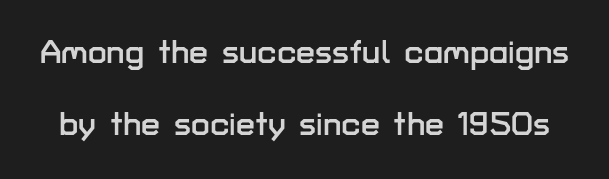
Q: Is the text italic (slanted)? A: No, it is upright.
Q: Is the typeface a serif or a sans-serif typeface? A: Sans-serif.
Q: Is the text underlined? A: No.
Q: Is the spacing between letters normal or unusually wide? A: Normal.
Q: Is the spacing between lines tight, normal or loose? A: Loose.
Q: Width (condensed, normal, or wide)? A: Normal.
Q: Stroke contrast? A: Low.
Q: x-height? A: Medium.
Q: Monospaced? A: No.
